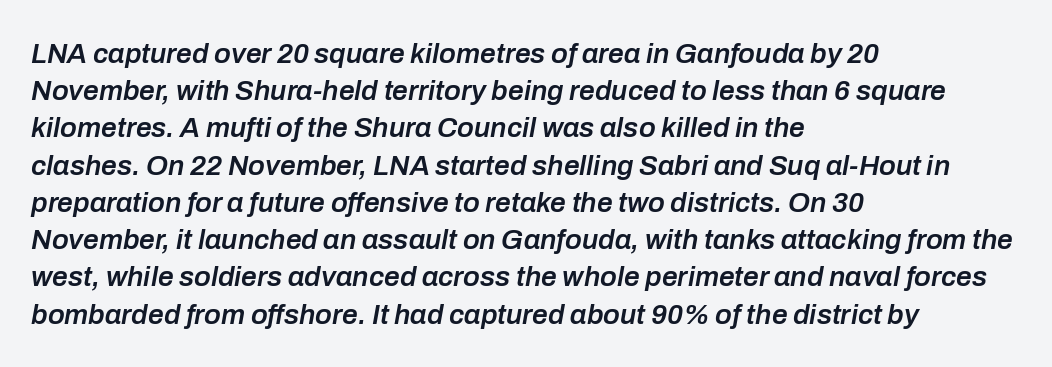
The image shows 28 px semibold type, italic (leaning right); set left-aligned, normal line spacing (1.33x), normal letter spacing, not underlined; low stroke contrast and a medium x-height.
